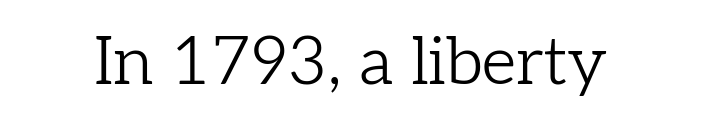
{"serif": "yes", "italic": "no", "bold": "no", "weight": "light", "width": "normal", "stroke_contrast": "low", "x_height": "medium", "monospaced": "no", "underline": "no", "letter_spacing": "normal", "letter_spacing_em": 0.0, "glyph_px": 67}
